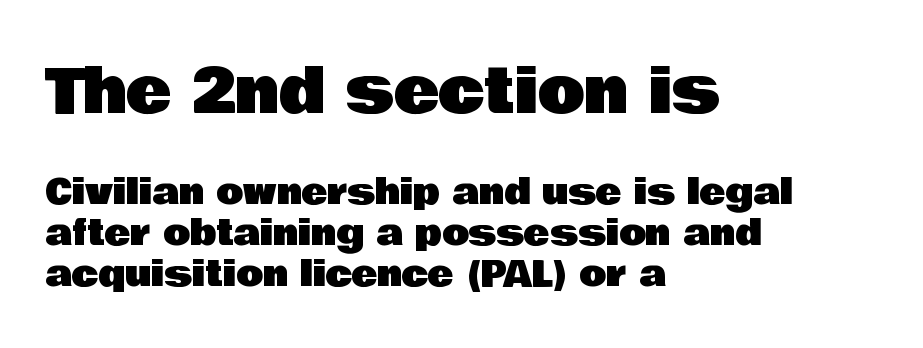
Ascenders rise straight up at ninety degrees. Does the copy run flush right? No — it runs flush left. Short note: letters normally spaced. Is this a sans? Yes — the strokes have no serifs. Do the characters align in a grid? No, the font is proportional. Large over small — that's the arrangement of the two blocks here.
